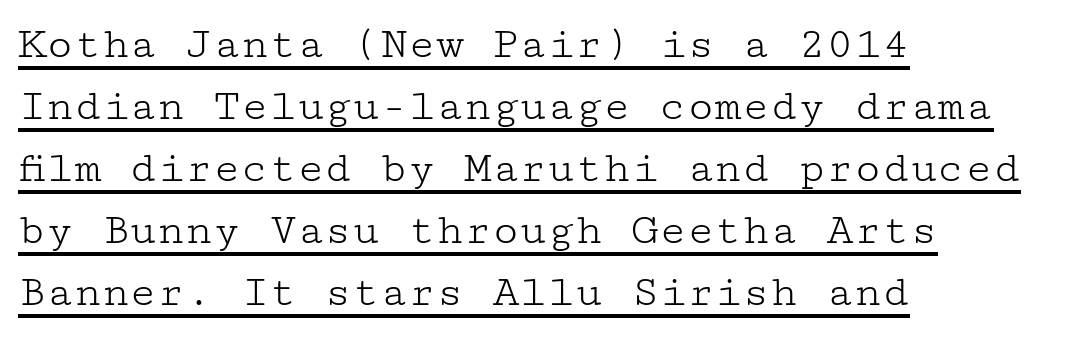
{"serif": "yes", "italic": "no", "bold": "no", "weight": "light", "width": "wide", "stroke_contrast": "low", "x_height": "medium", "underline": "yes", "align": "left", "line_spacing": "normal", "line_spacing_ratio": 1.35, "letter_spacing": "normal", "letter_spacing_em": 0.0, "glyph_px": 46}
